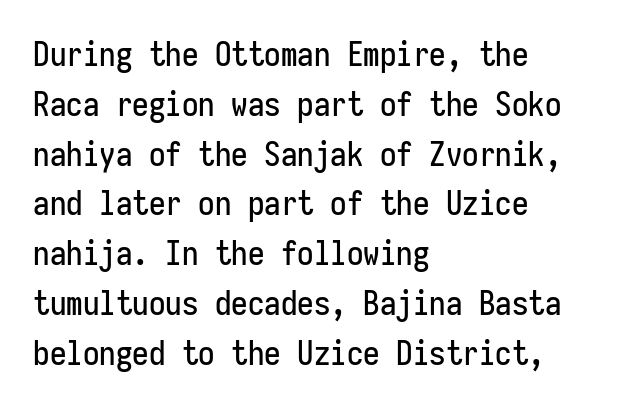
Q: Is the text italic (slanted)? A: No, it is upright.
Q: Is the typeface a serif or a sans-serif typeface? A: Sans-serif.
Q: Is the text underlined? A: No.
Q: How is the paragraph aligned? A: Left-aligned.
Q: Is the spacing between letters normal or unusually wide? A: Normal.
Q: Is the spacing between lines tight, normal or loose? A: Normal.
Q: Width (condensed, normal, or wide)? A: Condensed.
Q: Stroke contrast? A: Low.
Q: x-height? A: Medium.
Q: Monospaced? A: Yes.
